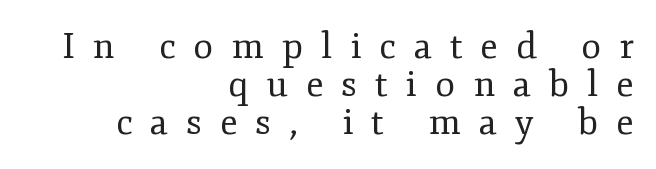
Q: Is the text bold? A: No.
Q: Is the text italic (slanted)? A: No, it is upright.
Q: Is the typeface a serif or a sans-serif typeface? A: Serif.
Q: Is the text underlined? A: No.
Q: How is the paragraph aligned? A: Right-aligned.
Q: Is the spacing between letters normal or unusually wide? A: Unusually wide.
Q: Is the spacing between lines tight, normal or loose? A: Tight.
Q: Width (condensed, normal, or wide)? A: Normal.
Q: Stroke contrast? A: Low.
Q: x-height? A: Small.
Q: Monospaced? A: No.
